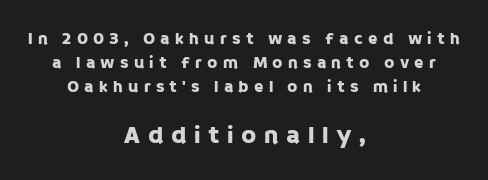
The image shows 25 px text type, upright; set centered, normal line spacing (1.4x), unusually wide letter spacing (+0.3 em), not underlined; the second (bottom) block is 1.47x larger.
